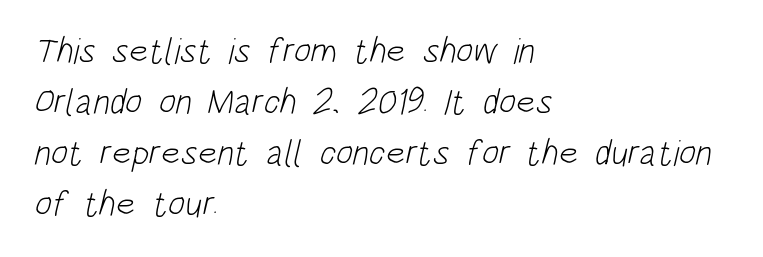
Q: Is the text bold? A: No.
Q: Is the typeface a serif or a sans-serif typeface? A: Sans-serif.
Q: Is the text underlined? A: No.
Q: How is the paragraph aligned? A: Left-aligned.
Q: Is the spacing between letters normal or unusually wide? A: Normal.
Q: Is the spacing between lines tight, normal or loose? A: Normal.
Q: Width (condensed, normal, or wide)? A: Condensed.
Q: Stroke contrast? A: Low.
Q: x-height? A: Large.
Q: Monospaced? A: No.
